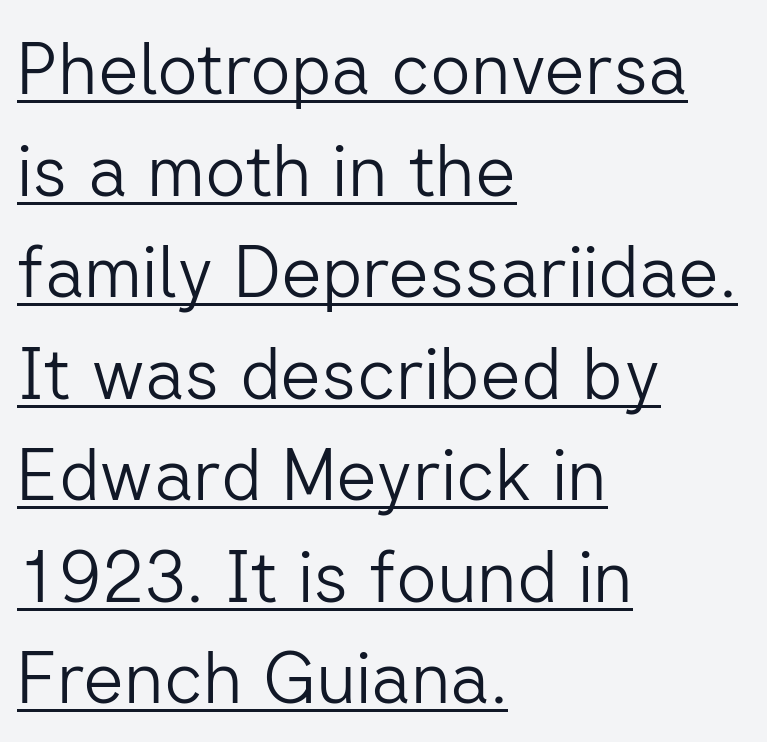
The image shows 71 px light sans-serif type, upright; set left-aligned, normal line spacing (1.43x), normal letter spacing, underlined; low stroke contrast and a medium x-height.
